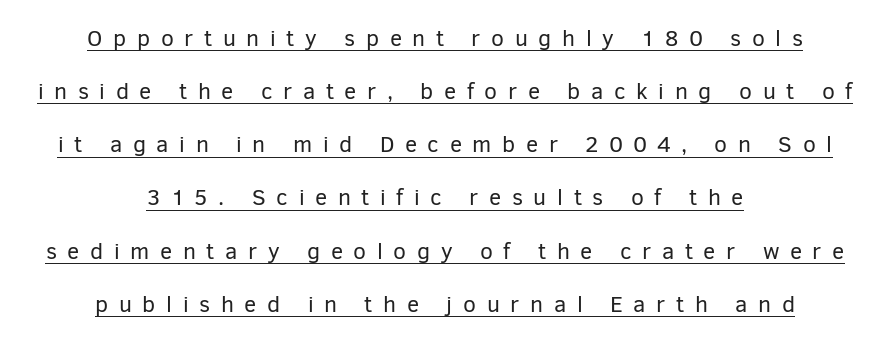
Q: Is the text bold? A: No.
Q: Is the text italic (slanted)? A: No, it is upright.
Q: Is the text underlined? A: Yes.
Q: How is the paragraph aligned? A: Centered.
Q: Is the spacing between letters normal or unusually wide? A: Unusually wide.
Q: Is the spacing between lines tight, normal or loose? A: Loose.
